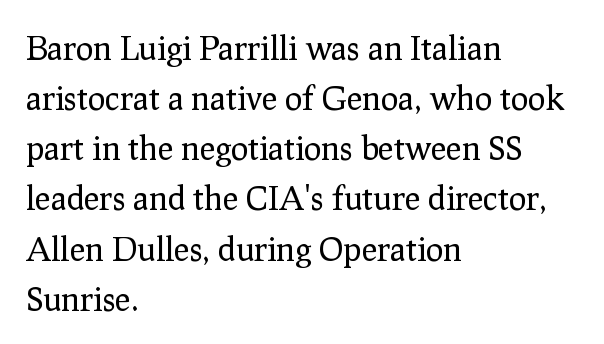
The image shows 33 px regular-weight serif type, upright; set left-aligned, normal line spacing (1.52x), normal letter spacing, not underlined; low stroke contrast and a medium x-height.
